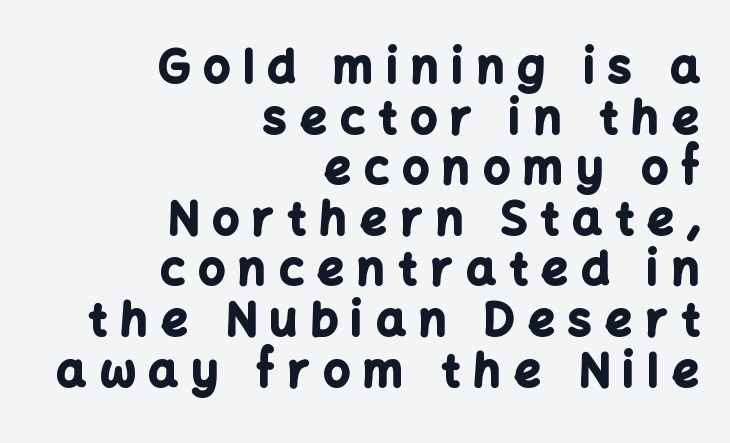
Q: Is the text bold? A: Yes.
Q: Is the text italic (slanted)? A: No, it is upright.
Q: Is the typeface a serif or a sans-serif typeface? A: Sans-serif.
Q: Is the text underlined? A: No.
Q: How is the paragraph aligned? A: Right-aligned.
Q: Is the spacing between letters normal or unusually wide? A: Unusually wide.
Q: Is the spacing between lines tight, normal or loose? A: Tight.
Q: Width (condensed, normal, or wide)? A: Normal.
Q: Stroke contrast? A: Low.
Q: x-height? A: Medium.
Q: Monospaced? A: No.
